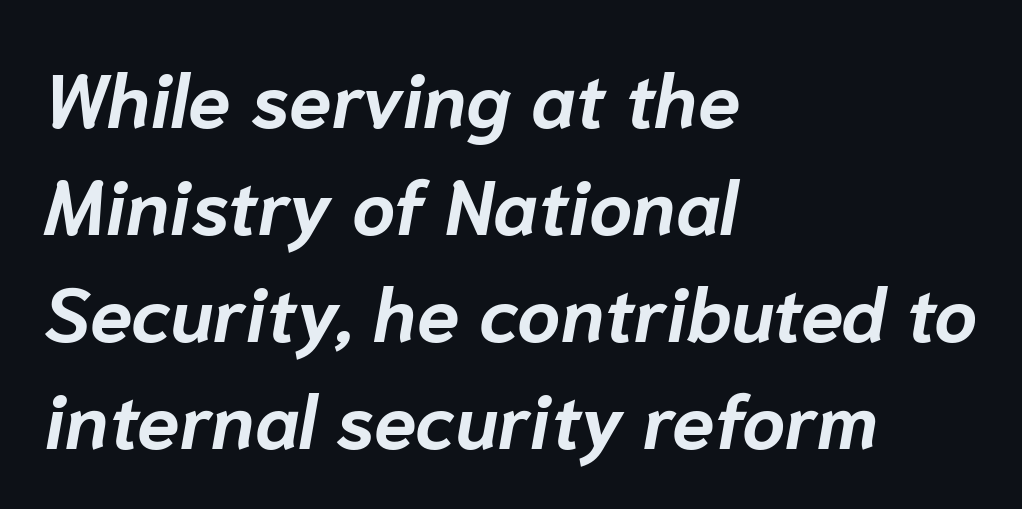
The image shows 76 px bold type, italic (leaning right); set left-aligned, normal line spacing (1.41x), normal letter spacing, not underlined; low stroke contrast and a medium x-height.
